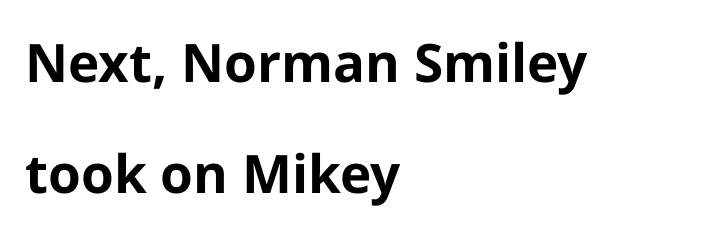
{"serif": "no", "italic": "no", "bold": "yes", "weight": "bold", "width": "normal", "stroke_contrast": "low", "x_height": "medium", "monospaced": "no", "underline": "no", "align": "left", "line_spacing": "loose", "line_spacing_ratio": 2.1, "letter_spacing": "normal", "letter_spacing_em": 0.0, "glyph_px": 53}
